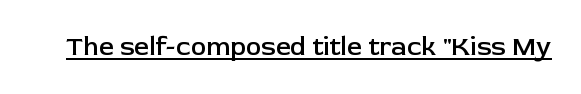
The image shows 26 px text type, upright; set normal letter spacing, underlined.
